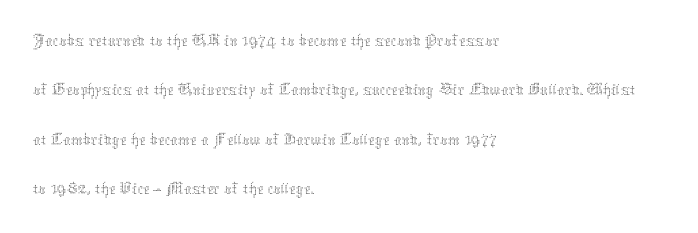
{"italic": "no", "bold": "no", "weight": "thin", "width": "normal", "stroke_contrast": "medium", "x_height": "medium", "monospaced": "no", "underline": "no", "align": "left", "line_spacing": "normal", "line_spacing_ratio": 1.3, "letter_spacing": "normal", "letter_spacing_em": 0.0, "glyph_px": 38}
